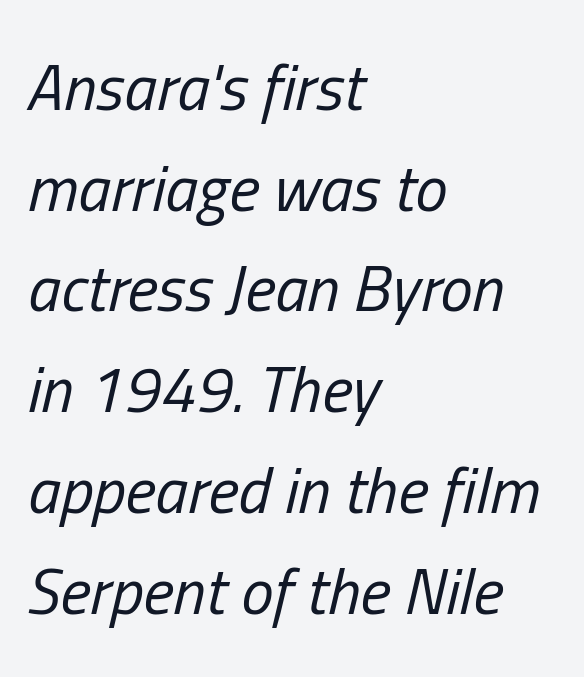
Bold? No — there's no thickening of the strokes. The line texture is even and compact thanks to regular tracking. Underlining? Definitely not there. Whoever set this chose a conventional vertical rhythm. The typesetter chose a ragged-right arrangement here.
